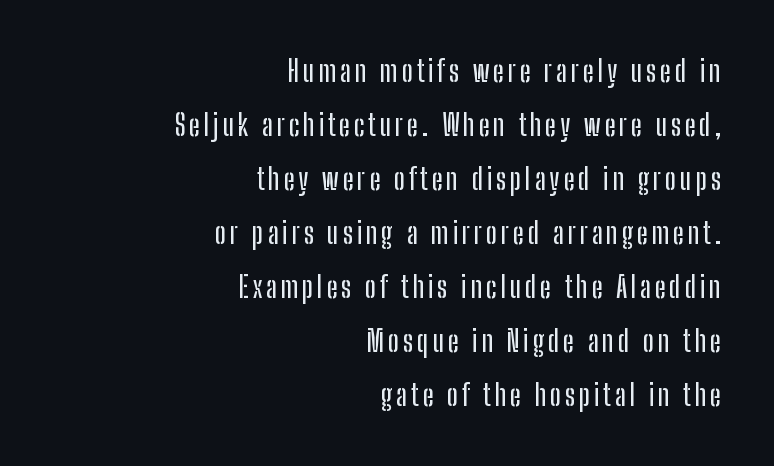
It's the straight-up-and-down kind of type. What kind of face is this? One without serifs — a sans. Looks like regular typesetting: each glyph gets only the width it needs. Underline: absent. Short and long lines alike share a common ending point at right.
